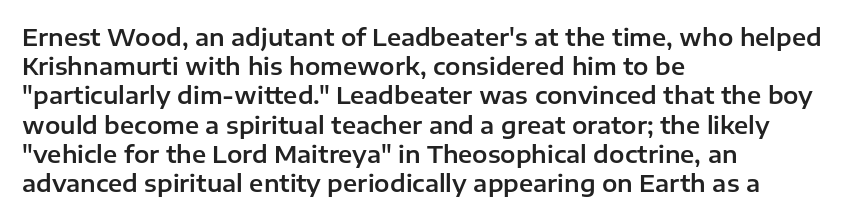
The image shows 23 px text type, upright; set left-aligned, normal line spacing (1.27x), normal letter spacing, not underlined.
